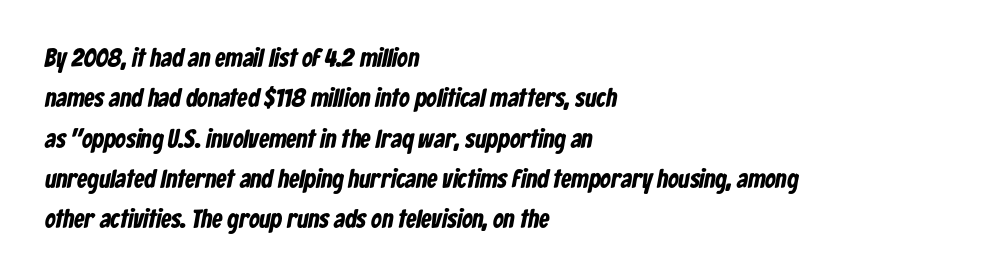
The image shows 26 px bold type; set left-aligned, normal line spacing (1.55x), normal letter spacing, not underlined.
